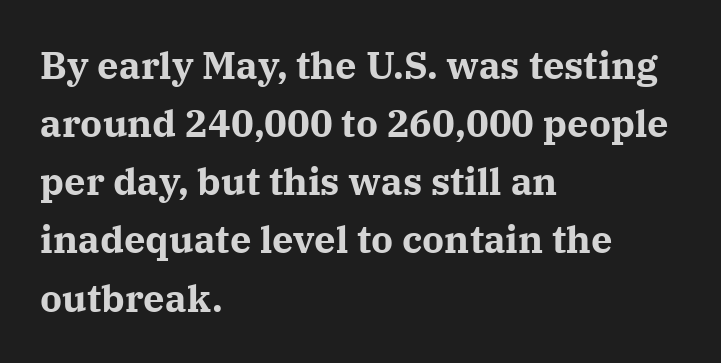
The image shows 38 px bold serif type, upright; set left-aligned, normal line spacing (1.53x), normal letter spacing, not underlined; medium stroke contrast and a medium x-height.
